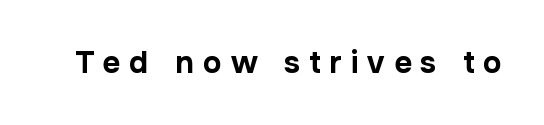
{"serif": "no", "italic": "no", "bold": "yes", "weight": "bold", "width": "normal", "stroke_contrast": "low", "x_height": "medium", "monospaced": "no", "underline": "no", "letter_spacing": "wide", "letter_spacing_em": 0.29, "glyph_px": 31}
